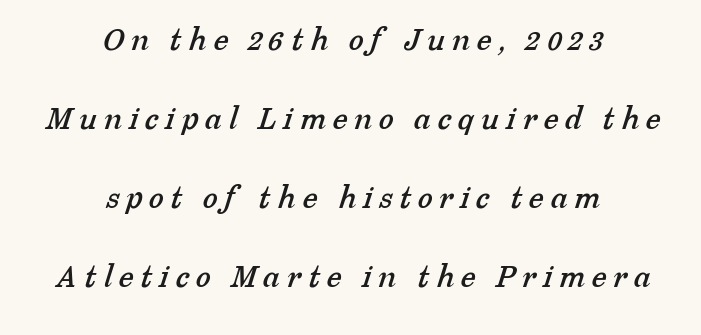
{"serif": "yes", "width": "normal", "stroke_contrast": "low", "x_height": "medium", "monospaced": "no", "underline": "no", "align": "center", "line_spacing": "loose", "line_spacing_ratio": 2.32, "letter_spacing": "wide", "letter_spacing_em": 0.2, "glyph_px": 34}
